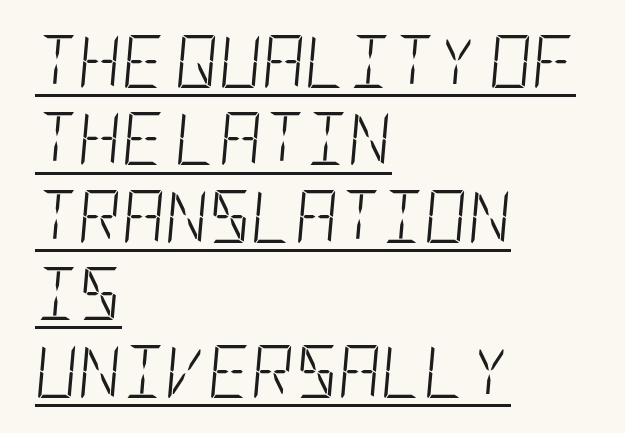
The image shows 53 px light, condensed type, italic (leaning right); set left-aligned, normal line spacing (1.46x), normal letter spacing, underlined; low stroke contrast and a large x-height.
